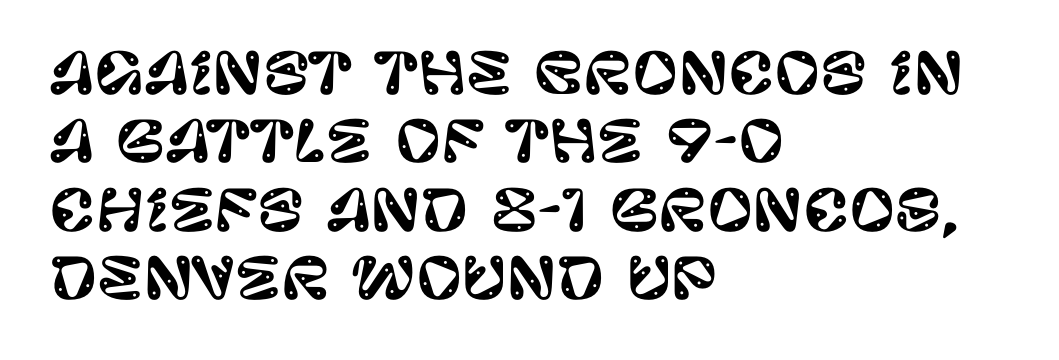
Check where the strokes stop: nothing finishes them off — pure sans. Each letter keeps its own natural width here, so spacing adapts to shape. The foot of each line stays bare and open. These lines are set flush left with a ragged right edge.
